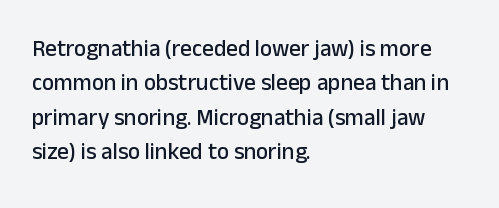
The image shows 23 px text type, upright; set left-aligned, normal line spacing (1.5x), normal letter spacing, not underlined.
